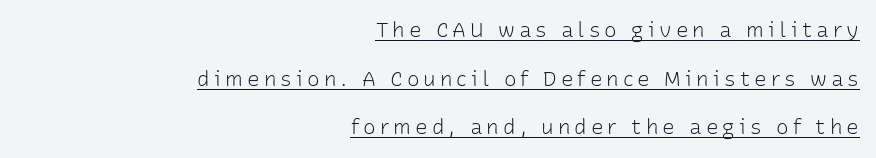
The typography opts for an upright posture over an oblique one. Does the leading feel generous? Absolutely, it's lavish. Each line ends at the same right margin while the left side varies. The letters look calm and open, with moderate or lighter stems. A baseline rule has been typeset under these characters.
